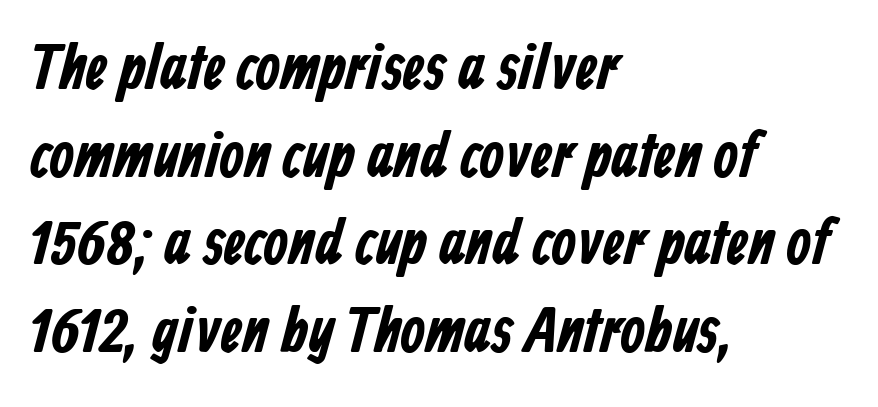
The image shows 64 px bold, condensed sans-serif type; set left-aligned, normal line spacing (1.37x), normal letter spacing, not underlined; low stroke contrast and a medium x-height.
